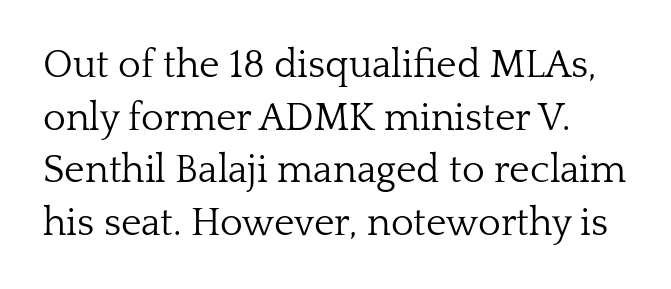
{"serif": "yes", "italic": "no", "bold": "no", "weight": "light", "width": "normal", "stroke_contrast": "low", "x_height": "medium", "monospaced": "no", "underline": "no", "line_spacing": "normal", "line_spacing_ratio": 1.35, "letter_spacing": "normal", "letter_spacing_em": 0.0, "glyph_px": 39}
